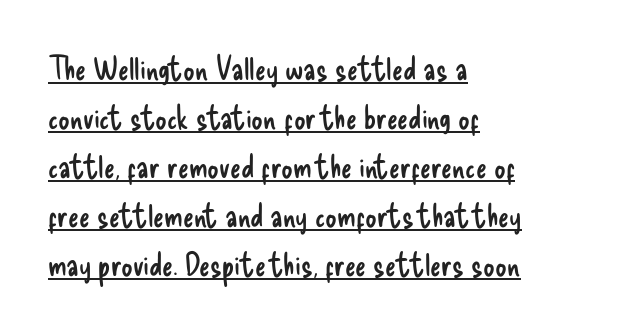
{"serif": "no", "italic": "no", "bold": "no", "weight": "regular", "width": "condensed", "stroke_contrast": "low", "x_height": "small", "monospaced": "no", "underline": "yes", "align": "left", "line_spacing": "normal", "line_spacing_ratio": 1.53, "letter_spacing": "normal", "letter_spacing_em": 0.0, "glyph_px": 32}
